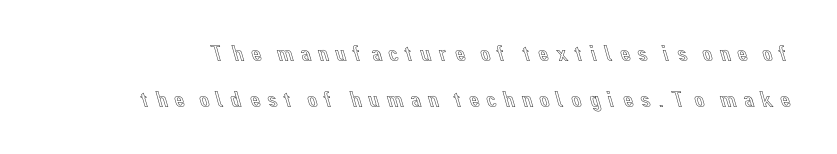
The image shows 23 px text type; set loose line spacing (2.0x), unusually wide letter spacing (+0.2 em), not underlined.
